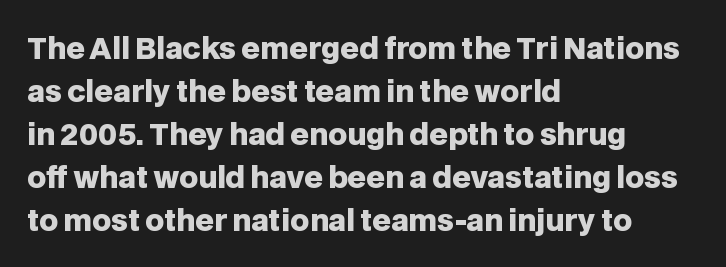
The passage shown is typeset with a sans-serif family. A full-strength bold gives these letters their thick strokes. Every stem runs plumb, perpendicular to the baseline. There is no visible air inserted between adjacent glyphs. Unmarked baselines from the first word to the last. The face used here is proportionally spaced, like ordinary book or web type.
